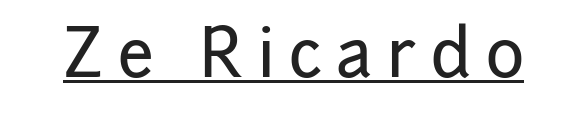
A typesetter would call this proportional, since set widths differ per character. Tracking value appears strongly positive — letters spread wide. Characters remain perfectly vertical along every line. Honestly, the underline is the first thing you notice here.
